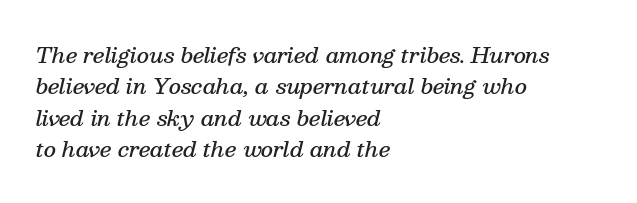
The image shows 21 px text type, italic (leaning right); set left-aligned, normal line spacing (1.5x), normal letter spacing, not underlined.
